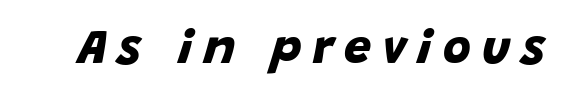
Q: Is the text bold? A: Yes.
Q: Is the typeface a serif or a sans-serif typeface? A: Sans-serif.
Q: Is the text underlined? A: No.
Q: Is the spacing between letters normal or unusually wide? A: Unusually wide.
Q: Width (condensed, normal, or wide)? A: Normal.
Q: Stroke contrast? A: Low.
Q: x-height? A: Large.
Q: Monospaced? A: No.
